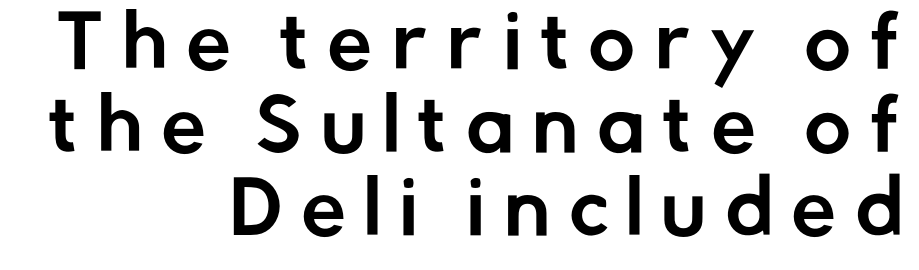
The image shows 72 px sans-serif type, upright; set right-aligned, tight line spacing (1.15x), unusually wide letter spacing (+0.26 em), not underlined; low stroke contrast and a medium x-height.
